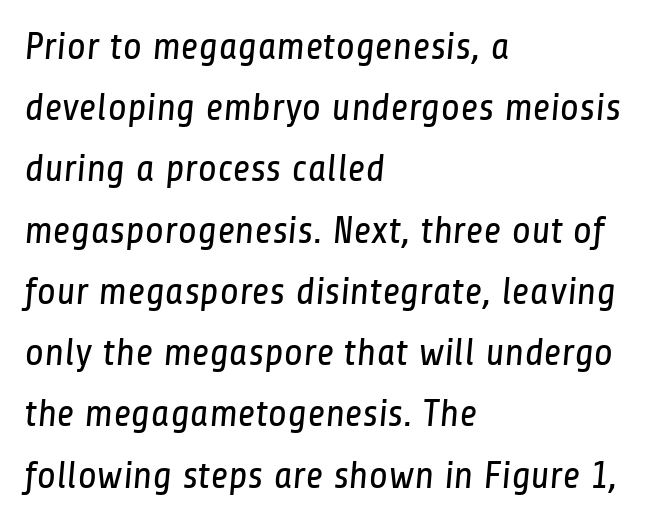
The image shows 39 px regular-weight, condensed sans-serif type; set left-aligned, normal line spacing (1.57x), normal letter spacing, not underlined; low stroke contrast and a medium x-height.
